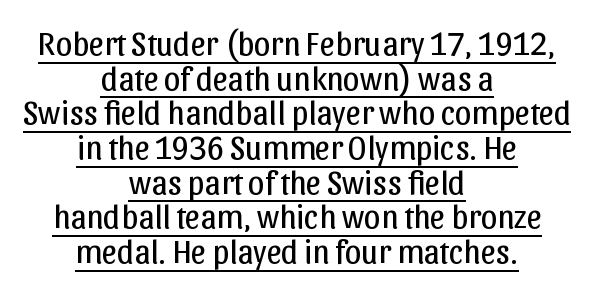
The image shows 33 px regular-weight sans-serif type, upright; set centered, tight line spacing (1.05x), normal letter spacing, underlined; low stroke contrast and a medium x-height.
